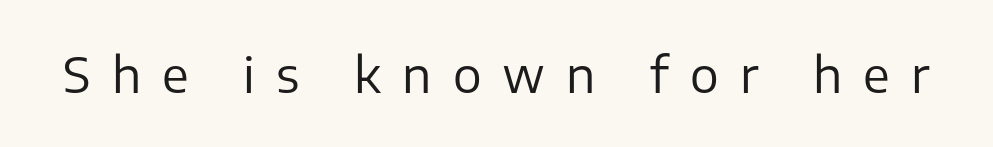
{"serif": "no", "italic": "no", "bold": "no", "weight": "regular", "width": "normal", "stroke_contrast": "low", "x_height": "medium", "monospaced": "no", "underline": "no", "letter_spacing": "wide", "letter_spacing_em": 0.44, "glyph_px": 48}
